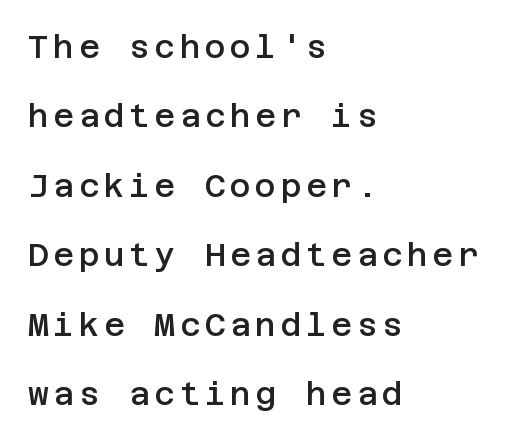
Q: Is the text bold? A: Semi-bold.
Q: Is the text italic (slanted)? A: No, it is upright.
Q: Is the typeface a serif or a sans-serif typeface? A: Sans-serif.
Q: Is the text underlined? A: No.
Q: How is the paragraph aligned? A: Left-aligned.
Q: Is the spacing between lines tight, normal or loose? A: Loose.
Q: Width (condensed, normal, or wide)? A: Normal.
Q: Stroke contrast? A: Low.
Q: x-height? A: Large.
